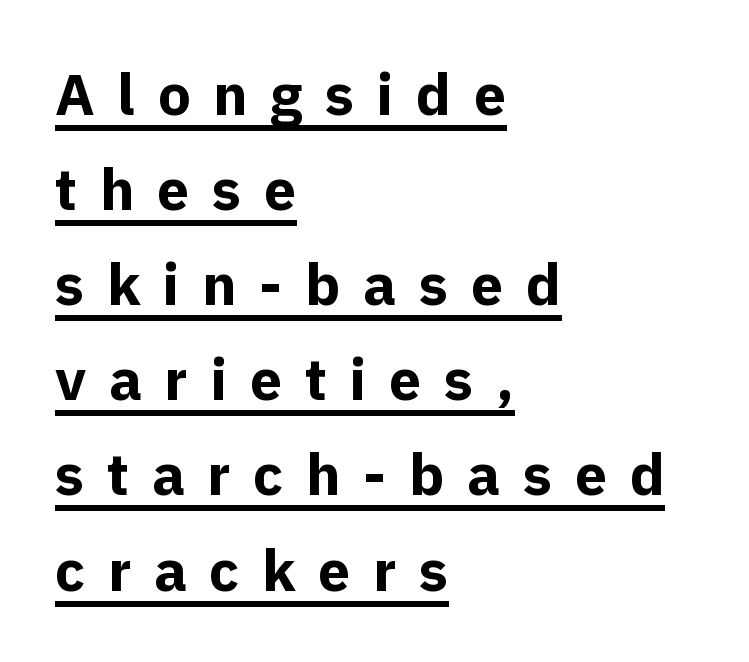
The rendering uses a bold face; every stroke is thick and dark. The typesetter has applied underlining to the passage shown. The passage shown stacks its lines at a standard gap. The rendering anchors every line to the left-hand side. Glyph-to-glyph distance is far greater than everyday printed text. Vertical strokes here are truly vertical.
